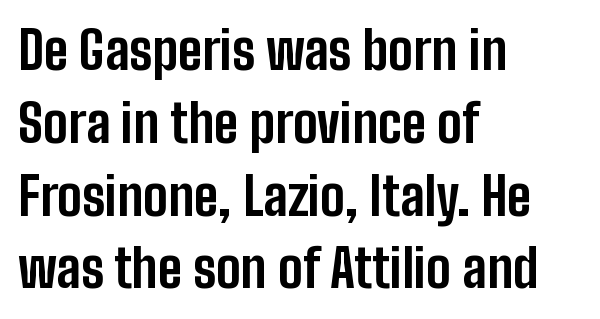
The image shows 52 px bold, condensed sans-serif type, upright; set left-aligned, normal line spacing (1.4x), normal letter spacing, not underlined; low stroke contrast and a medium x-height.
